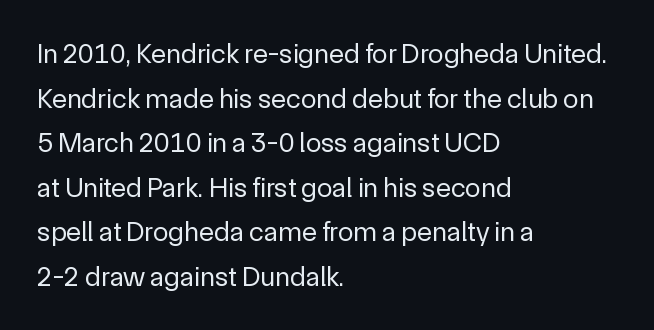
These lines sit exactly where default settings would place them. The typeface chosen for these lines omits serifs. Varying glyph widths throughout — classic text-font behaviour. Descenders are the only things crossing below the line. Where is the straight margin? On the left.
